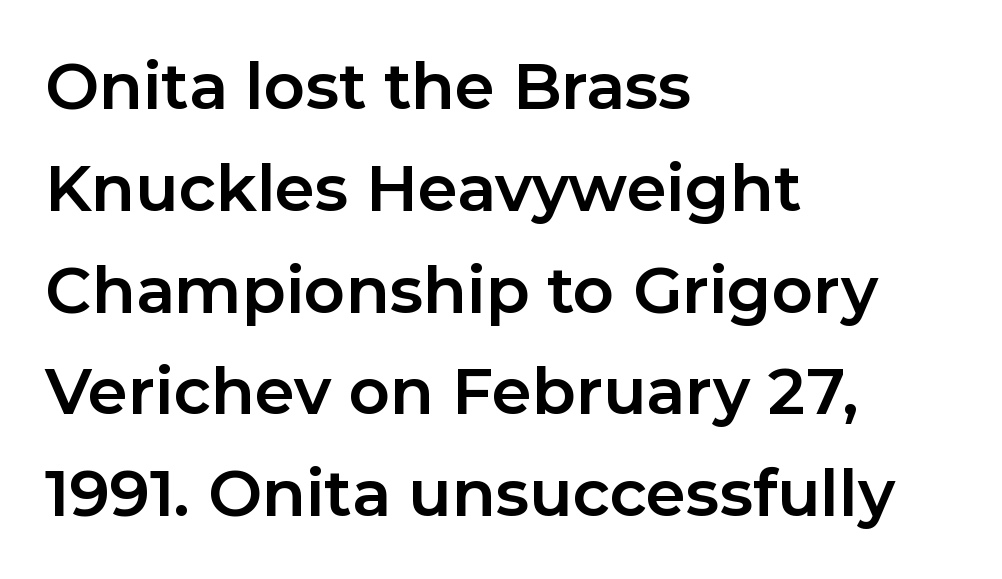
{"serif": "no", "italic": "no", "bold": "yes", "weight": "bold", "width": "normal", "stroke_contrast": "low", "x_height": "medium", "monospaced": "no", "underline": "no", "align": "left", "line_spacing": "normal", "line_spacing_ratio": 1.59, "letter_spacing": "normal", "letter_spacing_em": 0.0, "glyph_px": 64}
